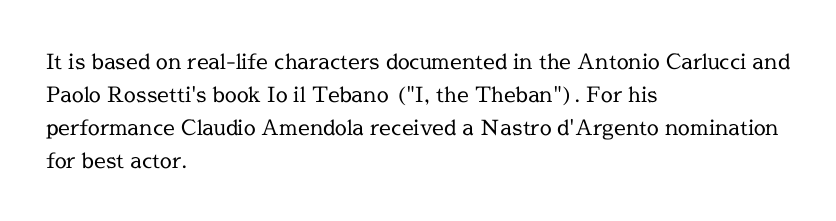
The image shows 21 px text type, upright; set left-aligned, normal line spacing (1.57x), normal letter spacing, not underlined.
